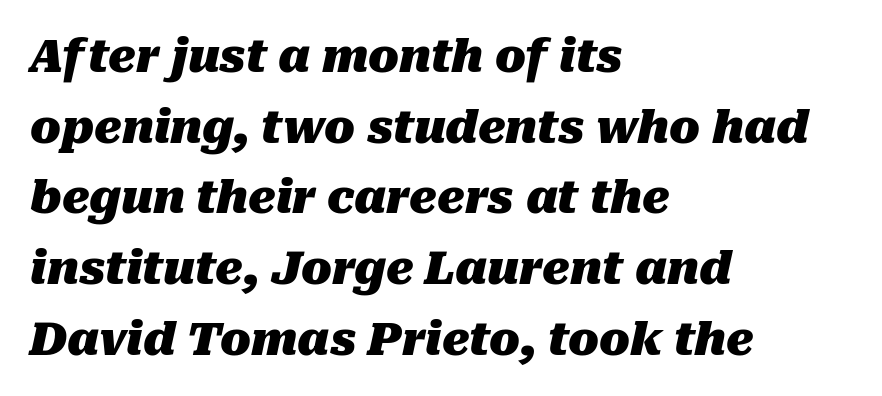
The image shows 45 px heavy type, italic (leaning right); set left-aligned, normal line spacing (1.57x), normal letter spacing, not underlined; medium stroke contrast and a medium x-height.
